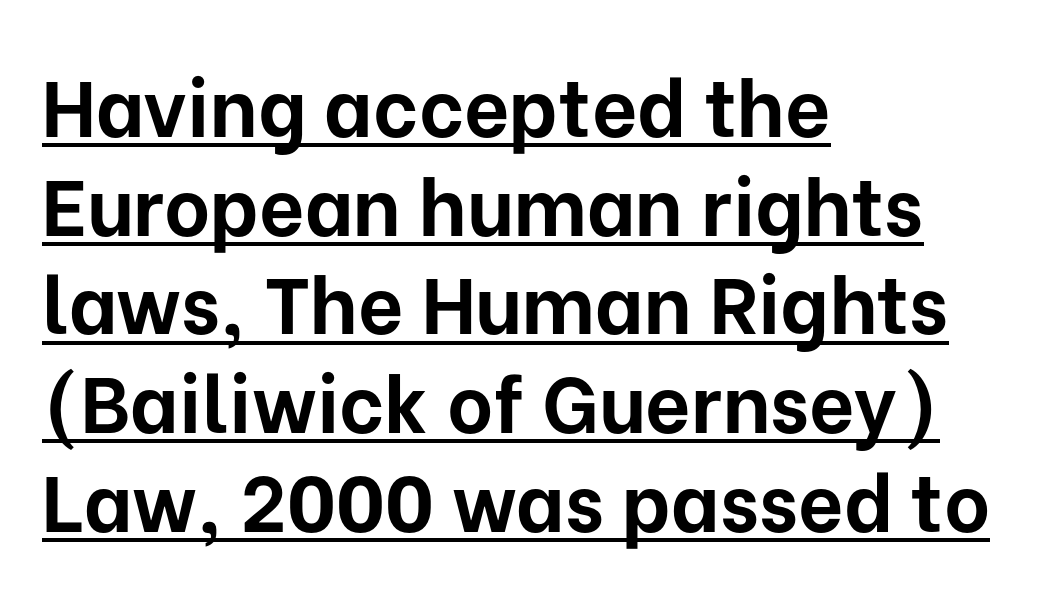
The image shows 79 px bold sans-serif type, upright; set left-aligned, normal line spacing (1.25x), normal letter spacing, underlined; low stroke contrast and a medium x-height.
